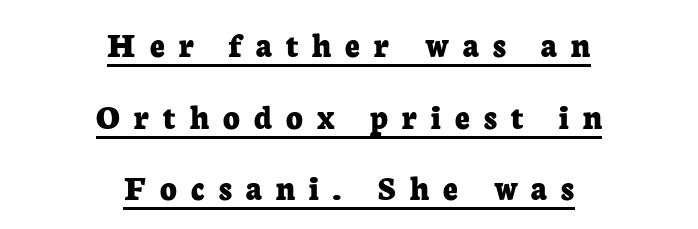
The image shows 36 px bold serif type, upright; set centered, loose line spacing (1.99x), unusually wide letter spacing (+0.39 em), underlined; low stroke contrast and a medium x-height.
